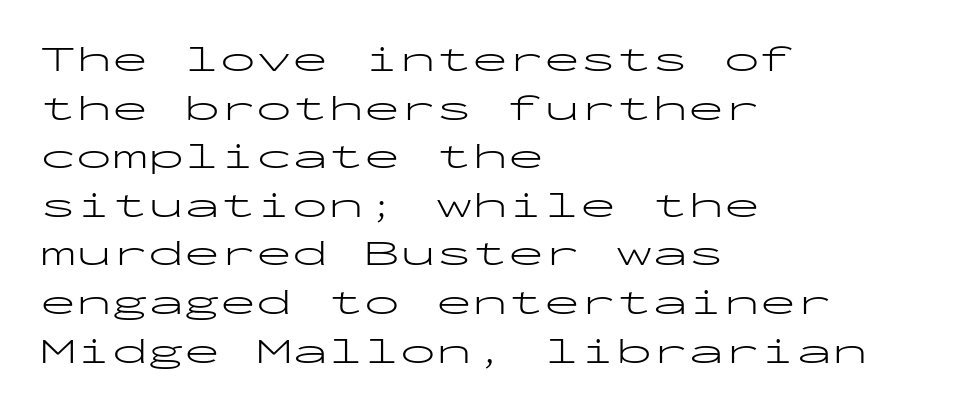
Line starts are locked; line ends wander. Ascenders rise straight up at ninety degrees. The leading is moderate, giving the passage an even texture. Font category for this specimen: sans-serif. Bare-footed words on every line. Weight: not bold — regular or lighter.
